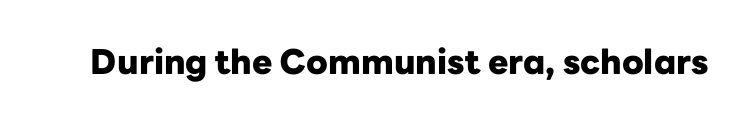
{"serif": "no", "italic": "no", "bold": "yes", "weight": "heavy", "width": "normal", "stroke_contrast": "low", "x_height": "medium", "monospaced": "no", "underline": "no", "letter_spacing": "normal", "letter_spacing_em": 0.0, "glyph_px": 34}
